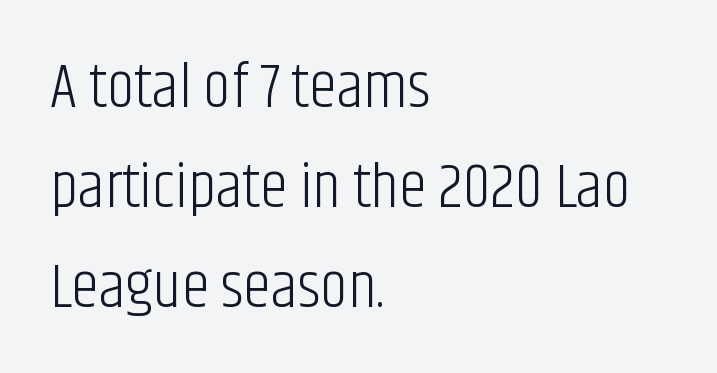
{"serif": "no", "italic": "no", "bold": "no", "weight": "light", "width": "condensed", "stroke_contrast": "low", "x_height": "large", "monospaced": "no", "underline": "no", "align": "left", "line_spacing": "normal", "line_spacing_ratio": 1.59, "letter_spacing": "normal", "letter_spacing_em": 0.0, "glyph_px": 63}
